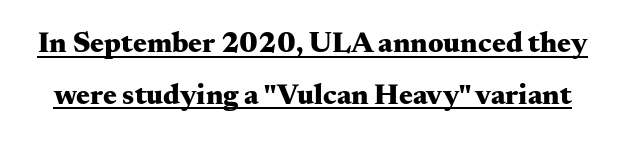
{"serif": "yes", "italic": "no", "bold": "yes", "weight": "heavy", "width": "wide", "stroke_contrast": "medium", "x_height": "small", "monospaced": "no", "underline": "yes", "line_spacing_ratio": 1.78, "letter_spacing": "normal", "letter_spacing_em": 0.0, "glyph_px": 29}
